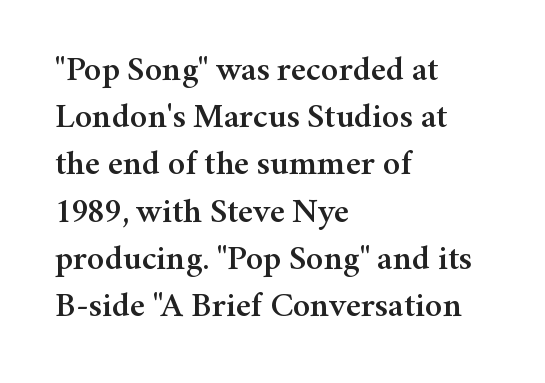
The image shows 35 px serif type, upright; set left-aligned, normal line spacing (1.35x), normal letter spacing, not underlined; medium stroke contrast and a medium x-height.
